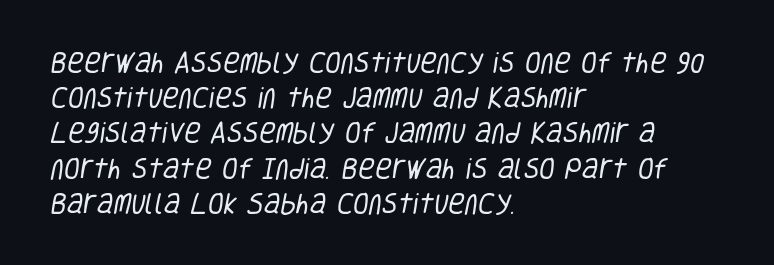
{"bold": "no", "underline": "no", "align": "left", "line_spacing": "normal", "line_spacing_ratio": 1.53, "letter_spacing": "normal", "letter_spacing_em": 0.0, "glyph_px": 23}
